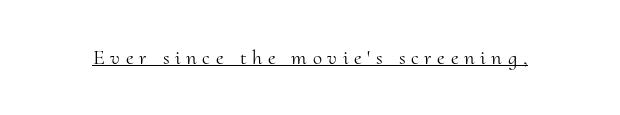
Q: Is the text bold? A: No.
Q: Is the text italic (slanted)? A: No, it is upright.
Q: Is the text underlined? A: Yes.
Q: Is the spacing between letters normal or unusually wide? A: Unusually wide.
